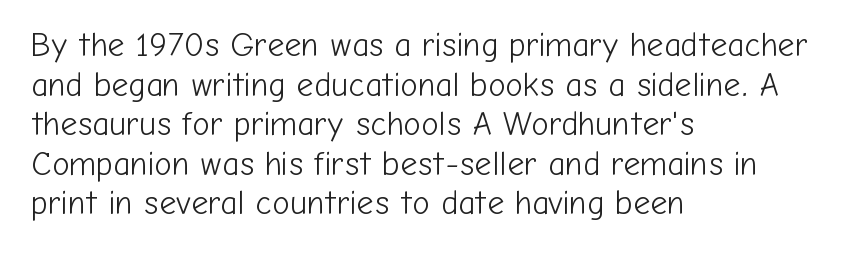
Q: Is the text bold? A: No.
Q: Is the text italic (slanted)? A: No, it is upright.
Q: Is the typeface a serif or a sans-serif typeface? A: Sans-serif.
Q: Is the text underlined? A: No.
Q: How is the paragraph aligned? A: Left-aligned.
Q: Is the spacing between letters normal or unusually wide? A: Normal.
Q: Width (condensed, normal, or wide)? A: Normal.
Q: Stroke contrast? A: Low.
Q: x-height? A: Medium.
Q: Monospaced? A: No.
